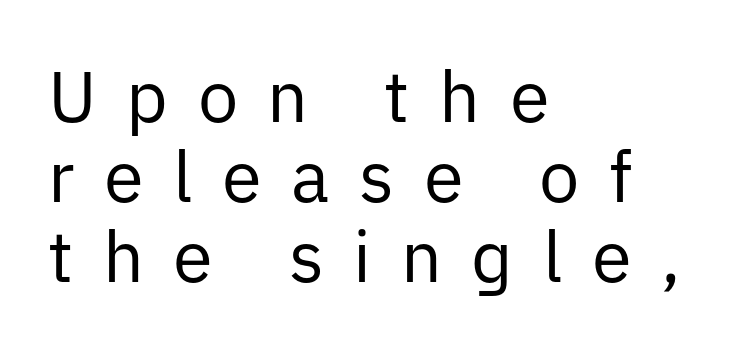
{"serif": "no", "italic": "no", "bold": "no", "weight": "regular", "width": "normal", "stroke_contrast": "low", "x_height": "medium", "monospaced": "no", "underline": "no", "align": "left", "line_spacing": "tight", "line_spacing_ratio": 1.11, "letter_spacing": "wide", "letter_spacing_em": 0.41, "glyph_px": 72}
